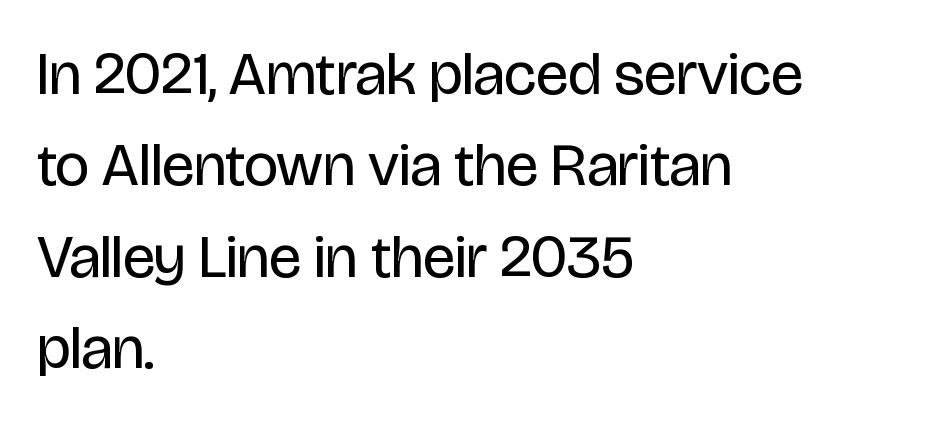
{"serif": "no", "italic": "no", "bold": "no", "weight": "regular", "width": "condensed", "stroke_contrast": "low", "x_height": "large", "monospaced": "no", "underline": "no", "align": "left", "line_spacing": "normal", "line_spacing_ratio": 1.5, "letter_spacing": "normal", "letter_spacing_em": 0.0, "glyph_px": 61}
